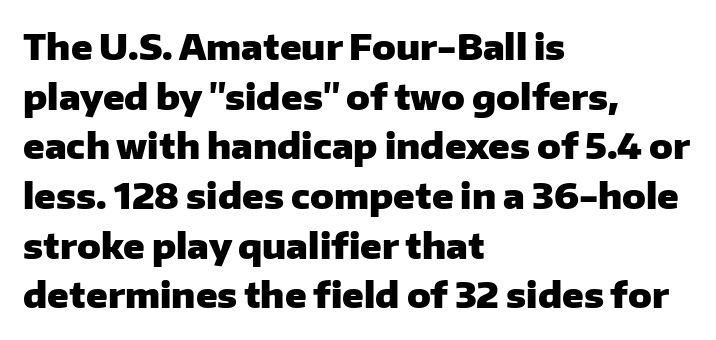
The image shows 35 px heavy sans-serif type, upright; set left-aligned, normal line spacing (1.42x), normal letter spacing, not underlined; low stroke contrast and a medium x-height.
